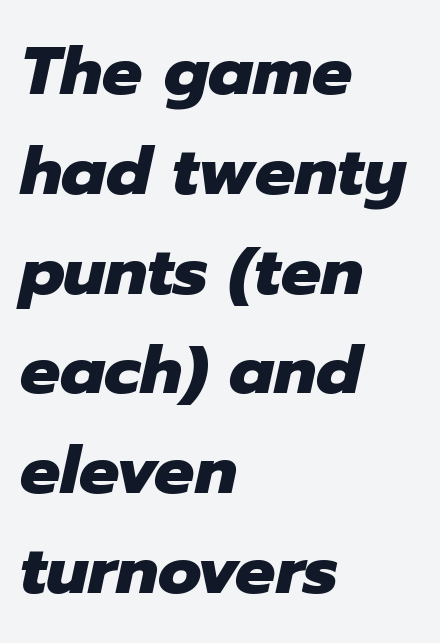
Q: Is the text bold? A: Yes.
Q: Is the text italic (slanted)? A: Yes, it leans right by about 12 degrees.
Q: Is the text underlined? A: No.
Q: How is the paragraph aligned? A: Left-aligned.
Q: Is the spacing between letters normal or unusually wide? A: Normal.
Q: Is the spacing between lines tight, normal or loose? A: Normal.
Q: Width (condensed, normal, or wide)? A: Normal.
Q: Stroke contrast? A: Low.
Q: x-height? A: Medium.
Q: Monospaced? A: No.
